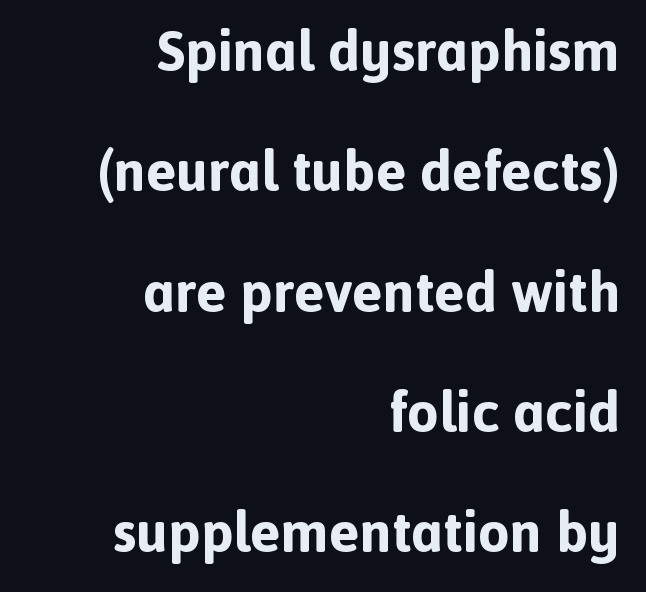
Q: Is the text bold? A: Yes.
Q: Is the text italic (slanted)? A: No, it is upright.
Q: Is the typeface a serif or a sans-serif typeface? A: Sans-serif.
Q: Is the text underlined? A: No.
Q: How is the paragraph aligned? A: Right-aligned.
Q: Is the spacing between letters normal or unusually wide? A: Normal.
Q: Is the spacing between lines tight, normal or loose? A: Loose.
Q: Width (condensed, normal, or wide)? A: Normal.
Q: x-height? A: Medium.
Q: Monospaced? A: No.
